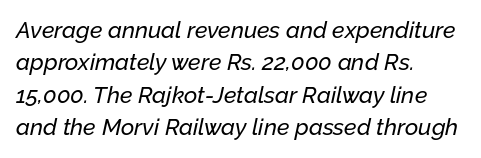
Q: Is the text italic (slanted)? A: Yes, it leans right by about 12 degrees.
Q: Is the text underlined? A: No.
Q: How is the paragraph aligned? A: Left-aligned.
Q: Is the spacing between letters normal or unusually wide? A: Normal.
Q: Is the spacing between lines tight, normal or loose? A: Normal.
